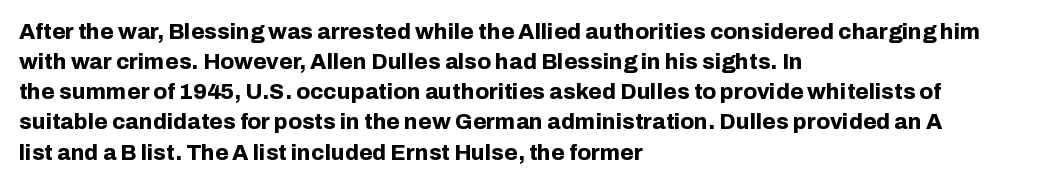
{"italic": "no", "bold": "yes", "underline": "no", "align": "left", "line_spacing": "normal", "line_spacing_ratio": 1.37, "letter_spacing": "normal", "letter_spacing_em": 0.0, "glyph_px": 22}
